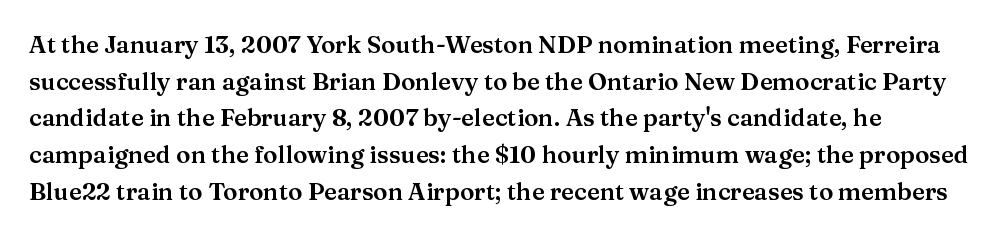
Quick note: interline space is typical. In terms of posture, this sample is upright. Default kerning and tracking; the words read as compact shapes. Has an underline been added? It has not.
